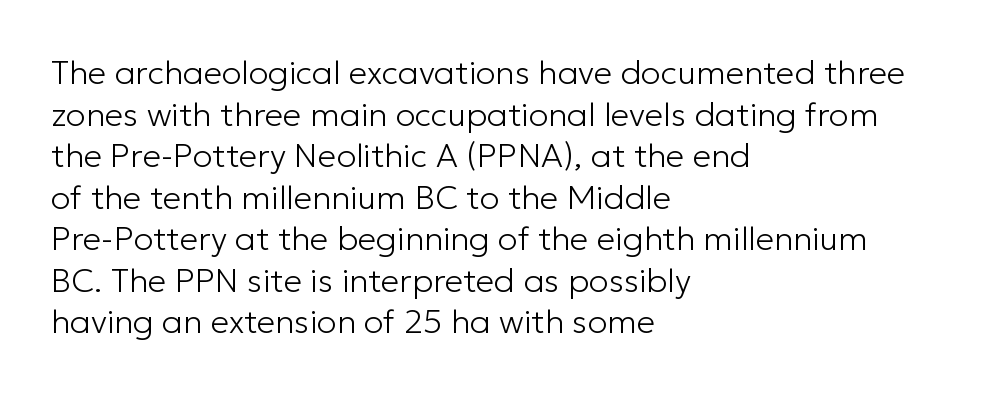
{"serif": "no", "italic": "no", "bold": "no", "weight": "light", "width": "normal", "stroke_contrast": "low", "x_height": "medium", "monospaced": "no", "underline": "no", "align": "left", "line_spacing": "normal", "line_spacing_ratio": 1.26, "letter_spacing": "normal", "letter_spacing_em": 0.0, "glyph_px": 33}
